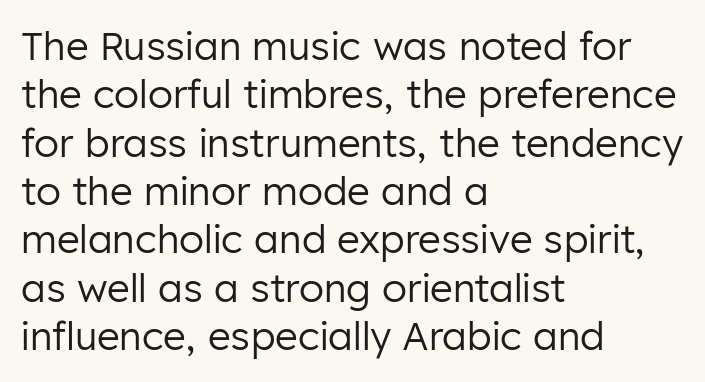
{"serif": "no", "italic": "no", "bold": "no", "weight": "regular", "width": "normal", "stroke_contrast": "low", "x_height": "medium", "monospaced": "no", "underline": "no", "align": "left", "line_spacing_ratio": 1.24, "letter_spacing": "normal", "letter_spacing_em": 0.0, "glyph_px": 39}
